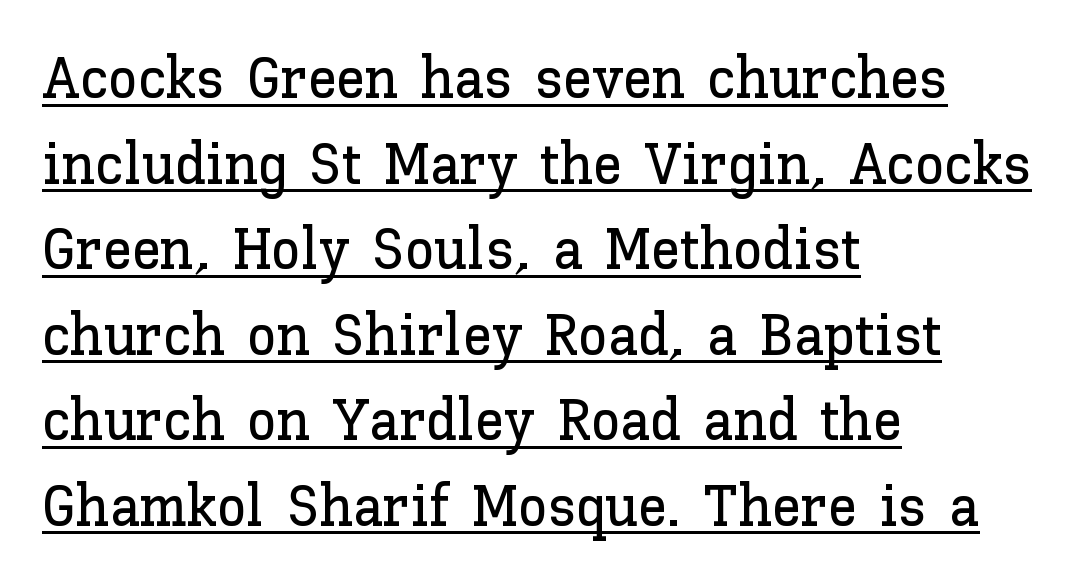
The image shows 59 px text type, upright; set left-aligned, normal line spacing (1.45x), normal letter spacing, underlined; low stroke contrast and a medium x-height.
